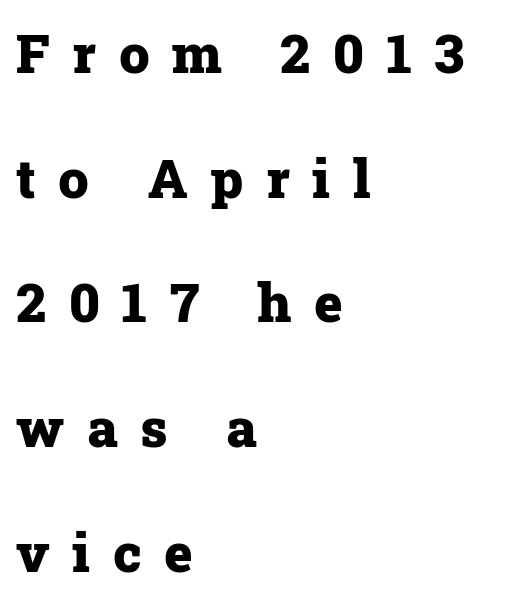
Q: Is the text bold? A: Yes.
Q: Is the text italic (slanted)? A: No, it is upright.
Q: Is the typeface a serif or a sans-serif typeface? A: Serif.
Q: Is the text underlined? A: No.
Q: How is the paragraph aligned? A: Left-aligned.
Q: Is the spacing between letters normal or unusually wide? A: Unusually wide.
Q: Is the spacing between lines tight, normal or loose? A: Loose.
Q: Width (condensed, normal, or wide)? A: Normal.
Q: Stroke contrast? A: Low.
Q: x-height? A: Medium.
Q: Monospaced? A: No.
